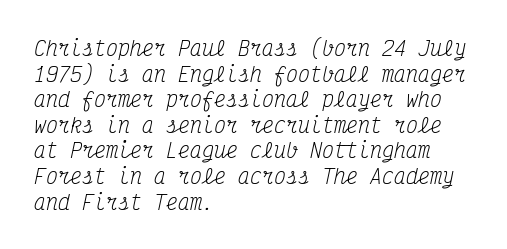
{"italic": "yes", "lean": "right", "slant_degrees": 12, "bold": "no", "underline": "no", "align": "left", "line_spacing": "normal", "line_spacing_ratio": 1.28, "letter_spacing": "normal", "letter_spacing_em": 0.0, "glyph_px": 20}
